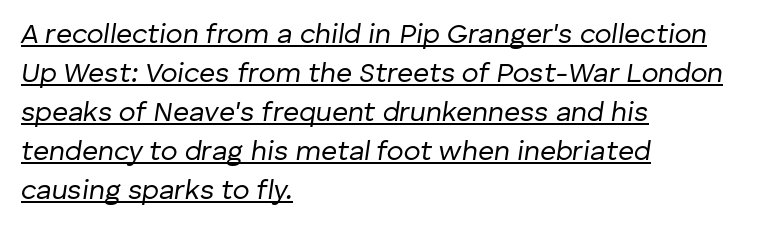
The image shows 28 px regular-weight type, italic (leaning right); set left-aligned, normal line spacing (1.39x), normal letter spacing, underlined; low stroke contrast and a medium x-height.
